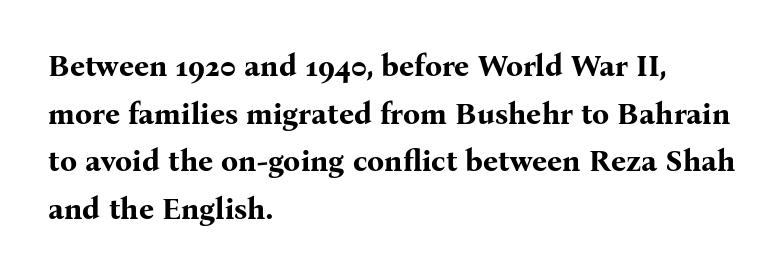
Casual observation: everything's shoved over to the left. Serif or sans? Serif — the stroke terminals have little feet. Here the designer chose a conventional face with non-uniform glyph widths. The line-height multiplier appears to be the usual default. This sample uses plain, unmodified letter spacing. Honestly, there is no underline to notice here at all.
